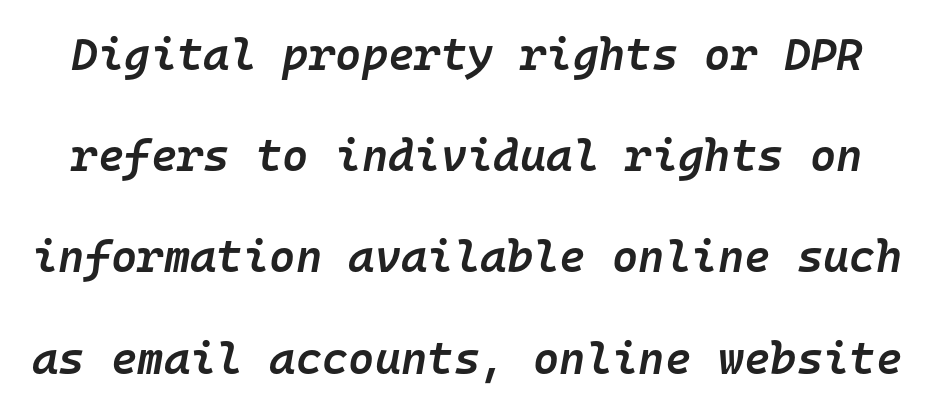
The font is running at a semibold setting, under full bold. The lettering tilts uniformly, giving the passage an italic look. The words here are not underlined. The line texture is even and compact thanks to regular tracking. The passage shown is typed in a monospace face where columns stay perfectly aligned.
